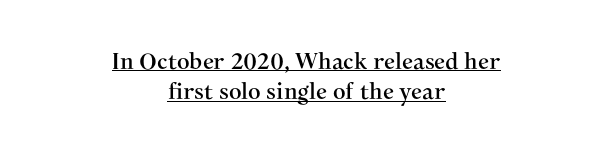
This rendering leaves character spacing at its baseline value. Typeset on center — no edge is straight. The words here are underlined. The axis of the letterforms is exactly vertical. The rendering uses a moderate line-height, typical for paragraphs.
